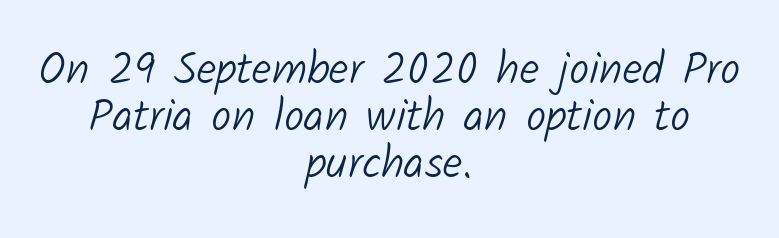
The image shows 45 px light sans-serif type; set centered, tight line spacing (1.04x), normal letter spacing, not underlined; low stroke contrast and a medium x-height.
